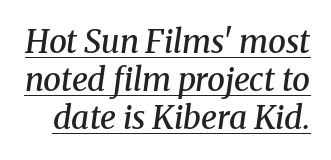
The image shows 32 px semibold serif type, italic (leaning right); set line spacing 1.19x, normal letter spacing, underlined; medium stroke contrast and a medium x-height.
